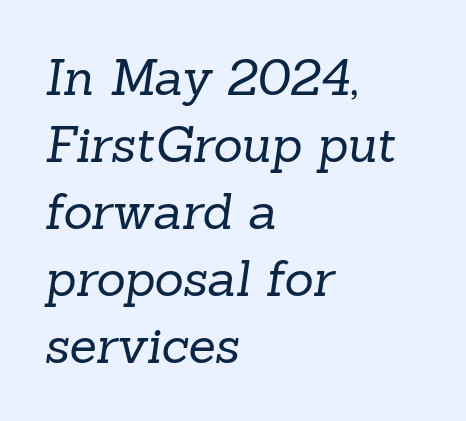
The image shows 50 px regular-weight serif type; set left-aligned, normal line spacing (1.34x), normal letter spacing, not underlined; low stroke contrast and a medium x-height.
